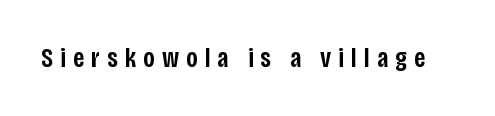
Just letters on the line, the space beneath them empty. Does the lettering tilt? It doesn't — this is upright. The tracking reads as deliberately expanded to a designer's eye. The glyphs have the mass of a demibold cut, below bold.
